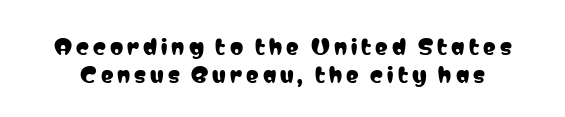
The space between consecutive lines is moderate. Quick note: underline off. Ascenders rise straight up at ninety degrees.
